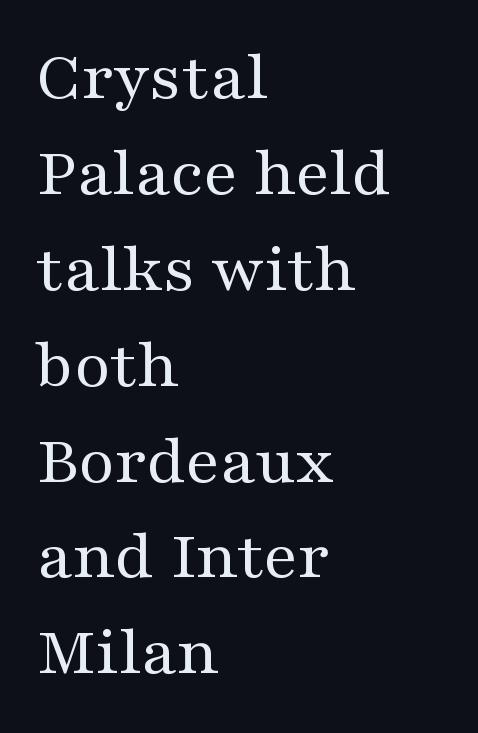
Q: Is the text bold? A: No.
Q: Is the text italic (slanted)? A: No, it is upright.
Q: Is the typeface a serif or a sans-serif typeface? A: Serif.
Q: Is the text underlined? A: No.
Q: How is the paragraph aligned? A: Left-aligned.
Q: Is the spacing between letters normal or unusually wide? A: Normal.
Q: Is the spacing between lines tight, normal or loose? A: Normal.
Q: Width (condensed, normal, or wide)? A: Wide.
Q: Stroke contrast? A: Medium.
Q: x-height? A: Medium.
Q: Monospaced? A: No.
